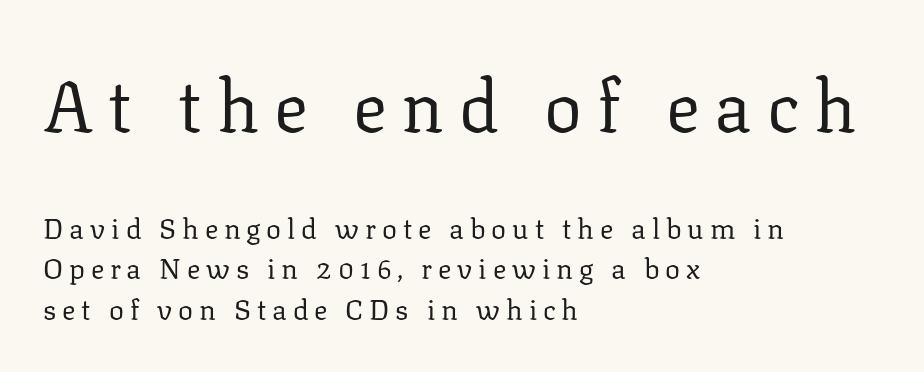
Q: Is the text bold? A: No.
Q: Is the text italic (slanted)? A: No, it is upright.
Q: Is the typeface a serif or a sans-serif typeface? A: Serif.
Q: Is the text underlined? A: No.
Q: How is the paragraph aligned? A: Left-aligned.
Q: Is the spacing between letters normal or unusually wide? A: Unusually wide.
Q: Is the spacing between lines tight, normal or loose? A: Normal.
Q: Which block of text is set in a larger size, the first (top) or the second (bottom)? A: The first (top) one.
Q: Width (condensed, normal, or wide)? A: Normal.
Q: Stroke contrast? A: Low.
Q: x-height? A: Medium.
Q: Monospaced? A: No.
